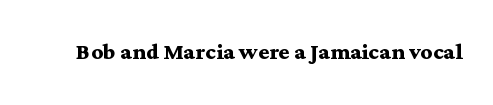
The image shows 29 px semibold, wide serif type, upright; set normal letter spacing, not underlined; medium stroke contrast and a medium x-height.
